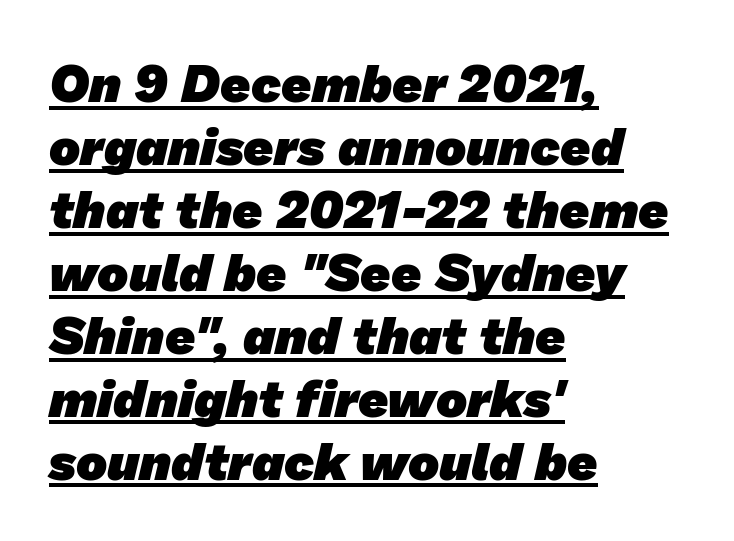
The image shows 52 px heavy sans-serif type; set left-aligned, line spacing 1.21x, normal letter spacing, underlined; low stroke contrast and a medium x-height.
